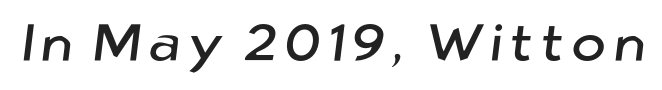
{"serif": "no", "width": "normal", "stroke_contrast": "low", "x_height": "medium", "monospaced": "no", "underline": "no", "glyph_px": 53}
